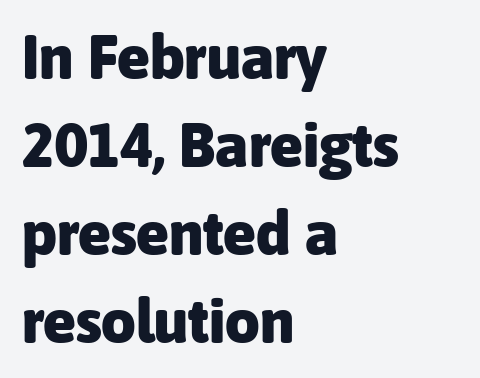
Q: Is the text bold? A: Yes.
Q: Is the text italic (slanted)? A: No, it is upright.
Q: Is the typeface a serif or a sans-serif typeface? A: Sans-serif.
Q: Is the text underlined? A: No.
Q: How is the paragraph aligned? A: Left-aligned.
Q: Is the spacing between letters normal or unusually wide? A: Normal.
Q: Is the spacing between lines tight, normal or loose? A: Normal.
Q: Width (condensed, normal, or wide)? A: Normal.
Q: Stroke contrast? A: Low.
Q: x-height? A: Medium.
Q: Monospaced? A: No.
